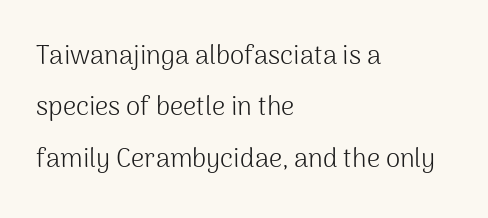
Each word holds together tightly as a unit, with standard inter-letter gaps. A clean baseline with only descenders dipping below it. Quick note: not italic, upright. These glyphs show unthickened strokes, regular width or finer. Horizontal alignment here is leftward, the default for most running prose.
